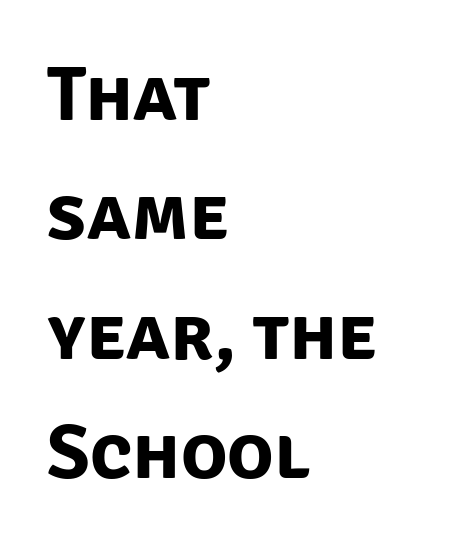
{"serif": "no", "bold": "yes", "weight": "bold", "width": "normal", "stroke_contrast": "low", "x_height": "large", "monospaced": "no", "underline": "no", "align": "left", "line_spacing": "normal", "line_spacing_ratio": 1.55, "letter_spacing": "normal", "letter_spacing_em": 0.0, "glyph_px": 77}
